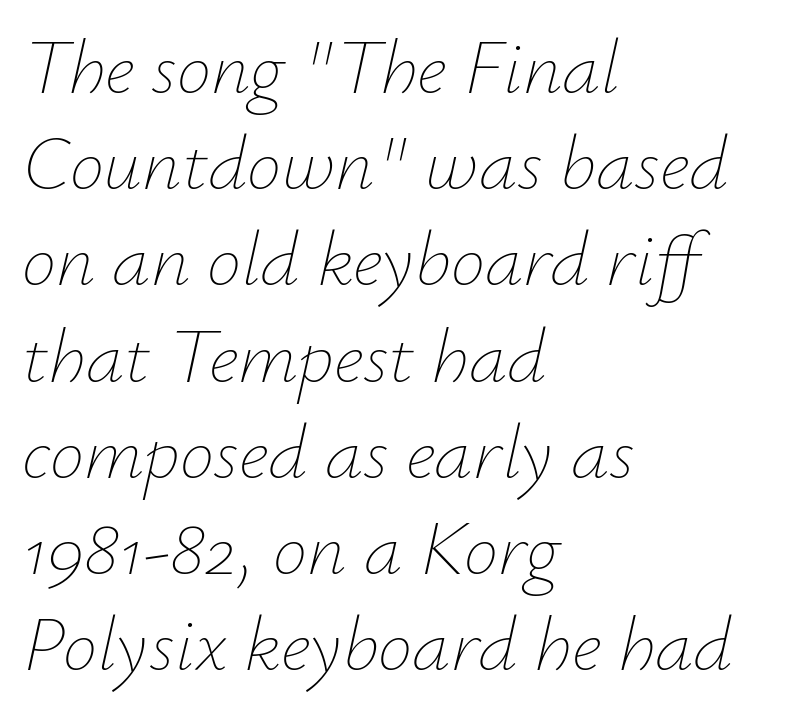
The image shows 77 px thin type, italic (leaning right); set left-aligned, normal line spacing (1.25x), normal letter spacing, not underlined; low stroke contrast and a small x-height.
